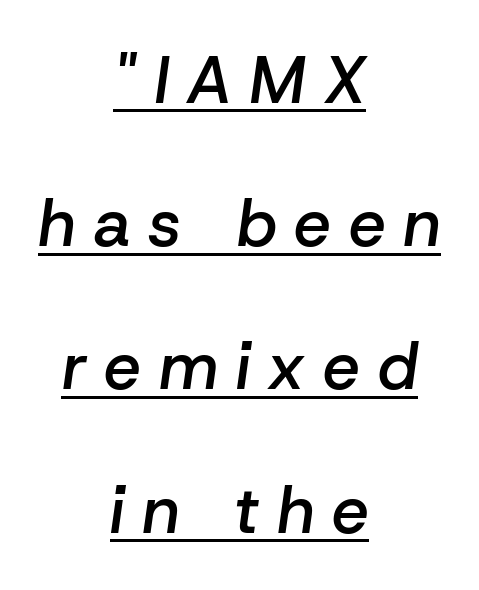
Q: Is the text bold? A: Semi-bold.
Q: Is the text italic (slanted)? A: Yes, it leans right by about 8 degrees.
Q: Is the text underlined? A: Yes.
Q: How is the paragraph aligned? A: Centered.
Q: Is the spacing between letters normal or unusually wide? A: Unusually wide.
Q: Is the spacing between lines tight, normal or loose? A: Loose.
Q: Width (condensed, normal, or wide)? A: Normal.
Q: Stroke contrast? A: Low.
Q: x-height? A: Medium.
Q: Monospaced? A: No.
